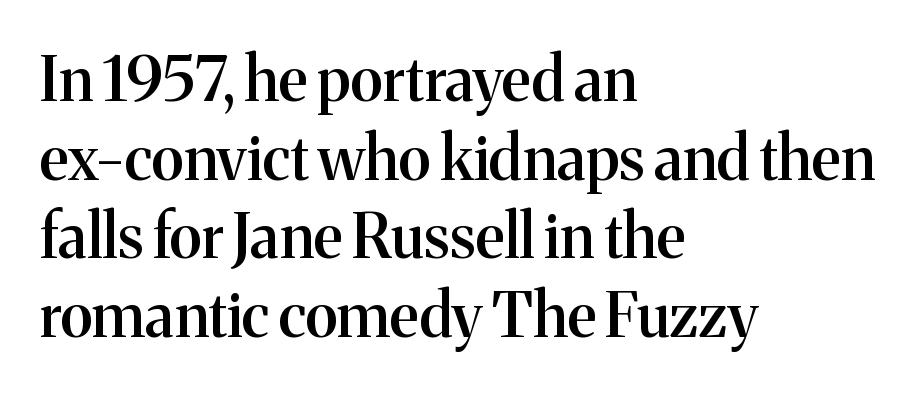
Q: Is the text bold? A: Semi-bold.
Q: Is the text italic (slanted)? A: No, it is upright.
Q: Is the typeface a serif or a sans-serif typeface? A: Serif.
Q: Is the text underlined? A: No.
Q: How is the paragraph aligned? A: Left-aligned.
Q: Is the spacing between letters normal or unusually wide? A: Normal.
Q: Is the spacing between lines tight, normal or loose? A: Normal.
Q: Width (condensed, normal, or wide)? A: Normal.
Q: Stroke contrast? A: Medium.
Q: x-height? A: Medium.
Q: Monospaced? A: No.
